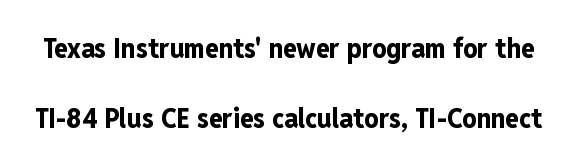
Q: Is the text bold? A: Yes.
Q: Is the text italic (slanted)? A: No, it is upright.
Q: Is the typeface a serif or a sans-serif typeface? A: Sans-serif.
Q: Is the text underlined? A: No.
Q: Is the spacing between letters normal or unusually wide? A: Normal.
Q: Is the spacing between lines tight, normal or loose? A: Loose.
Q: Width (condensed, normal, or wide)? A: Condensed.
Q: Stroke contrast? A: Low.
Q: x-height? A: Medium.
Q: Monospaced? A: No.
